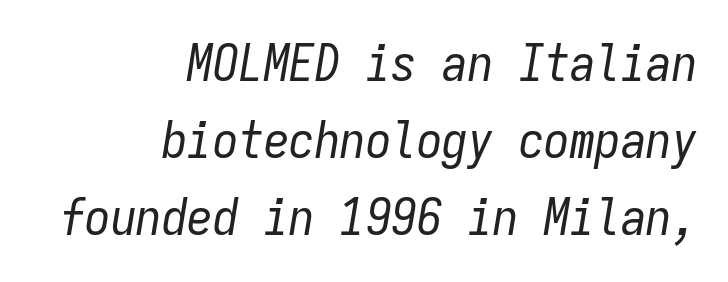
{"italic": "yes", "lean": "right", "slant_degrees": 9, "bold": "no", "weight": "regular", "width": "condensed", "stroke_contrast": "low", "x_height": "medium", "monospaced": "yes", "underline": "no", "align": "right", "line_spacing": "normal", "line_spacing_ratio": 1.51, "letter_spacing": "normal", "letter_spacing_em": 0.0, "glyph_px": 51}
